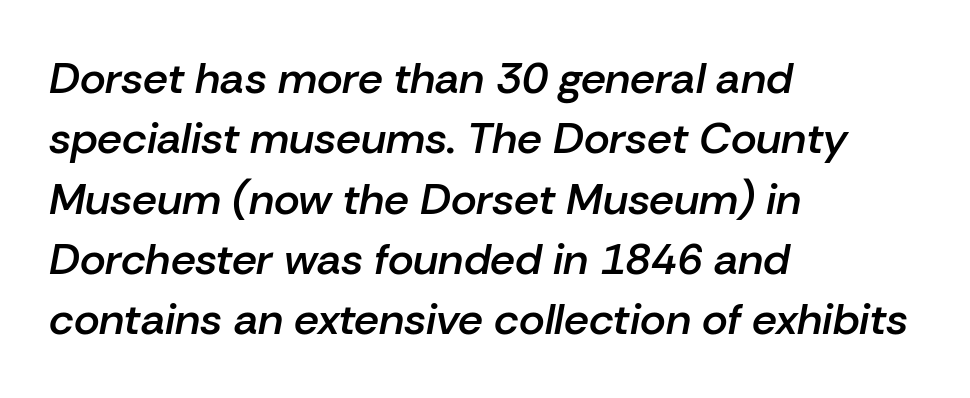
Q: Is the text bold? A: Semi-bold.
Q: Is the text italic (slanted)? A: Yes, it leans right by about 10 degrees.
Q: Is the text underlined? A: No.
Q: How is the paragraph aligned? A: Left-aligned.
Q: Is the spacing between letters normal or unusually wide? A: Normal.
Q: Is the spacing between lines tight, normal or loose? A: Normal.
Q: Width (condensed, normal, or wide)? A: Normal.
Q: Stroke contrast? A: Low.
Q: x-height? A: Medium.
Q: Monospaced? A: No.
